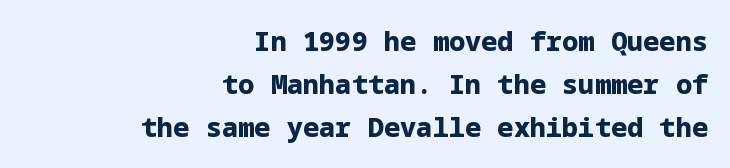
Q: Is the text bold? A: Yes.
Q: Is the text italic (slanted)? A: No, it is upright.
Q: Is the text underlined? A: No.
Q: How is the paragraph aligned? A: Right-aligned.
Q: Is the spacing between letters normal or unusually wide? A: Normal.
Q: Is the spacing between lines tight, normal or loose? A: Normal.
